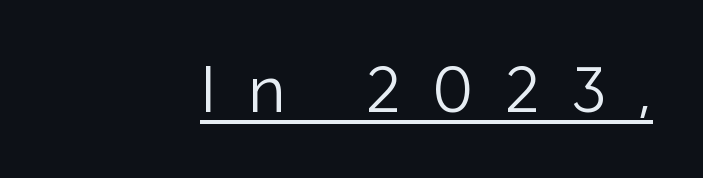
{"serif": "no", "italic": "no", "bold": "no", "weight": "light", "width": "normal", "stroke_contrast": "low", "x_height": "medium", "monospaced": "no", "underline": "yes", "letter_spacing": "wide", "letter_spacing_em": 0.5, "glyph_px": 64}
